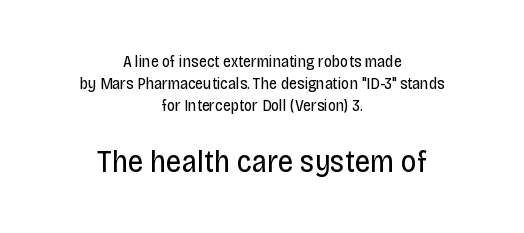
{"serif": "no", "italic": "no", "bold": "no", "weight": "regular", "width": "condensed", "stroke_contrast": "low", "x_height": "large", "monospaced": "no", "underline": "no", "align": "center", "line_spacing": "normal", "line_spacing_ratio": 1.37, "letter_spacing": "normal", "letter_spacing_em": 0.0, "larger_block": "second", "size_ratio": 1.94, "glyph_px": 31}
